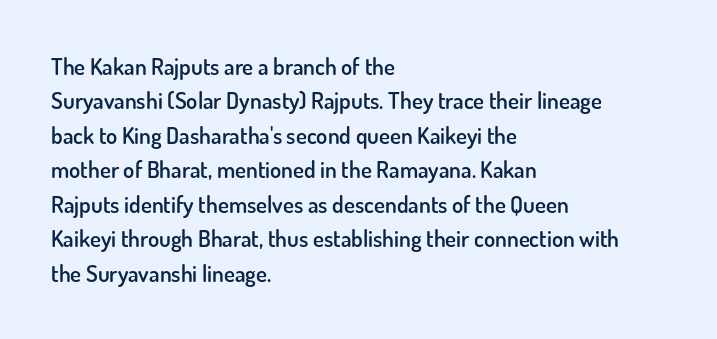
Q: Is the text bold? A: Semi-bold.
Q: Is the text italic (slanted)? A: No, it is upright.
Q: Is the text underlined? A: No.
Q: How is the paragraph aligned? A: Left-aligned.
Q: Is the spacing between letters normal or unusually wide? A: Normal.
Q: Is the spacing between lines tight, normal or loose? A: Normal.
